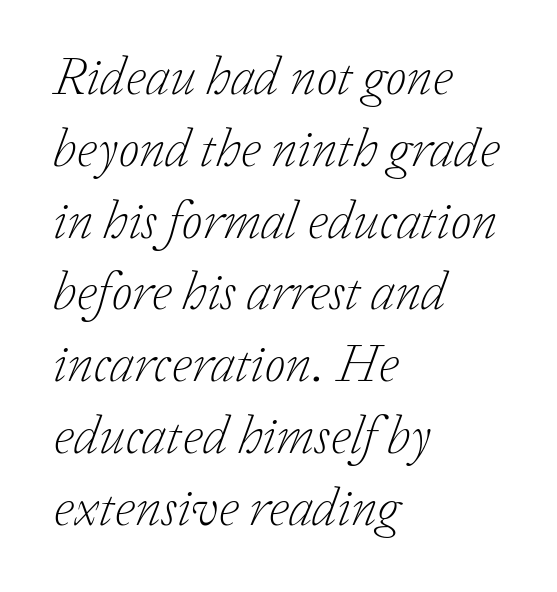
Proportional: the letters do not fall into vertical columns. Normally led — the rows are evenly, conventionally spaced. Compared with ordinary roman type, these characters are visibly tilted. Descender tails drop into unmarked territory. This is serif lettering, the kind often seen in printed books.
